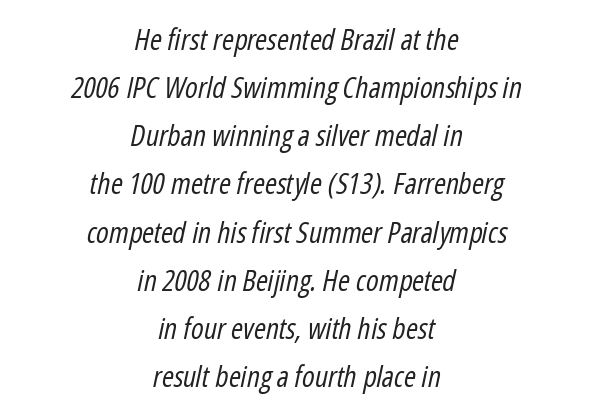
{"italic": "yes", "lean": "right", "slant_degrees": 12, "bold": "no", "weight": "regular", "width": "condensed", "stroke_contrast": "low", "x_height": "medium", "monospaced": "no", "underline": "no", "align": "center", "line_spacing": "normal", "line_spacing_ratio": 1.66, "letter_spacing": "normal", "letter_spacing_em": 0.0, "glyph_px": 29}
